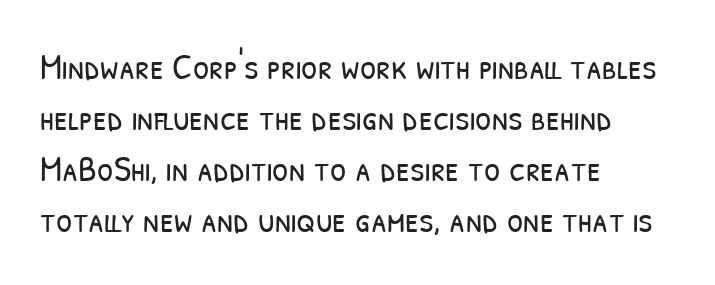
{"serif": "no", "bold": "no", "weight": "light", "width": "condensed", "stroke_contrast": "low", "x_height": "medium", "monospaced": "no", "underline": "no", "align": "left", "line_spacing": "normal", "line_spacing_ratio": 1.38, "letter_spacing": "normal", "letter_spacing_em": 0.0, "glyph_px": 37}
